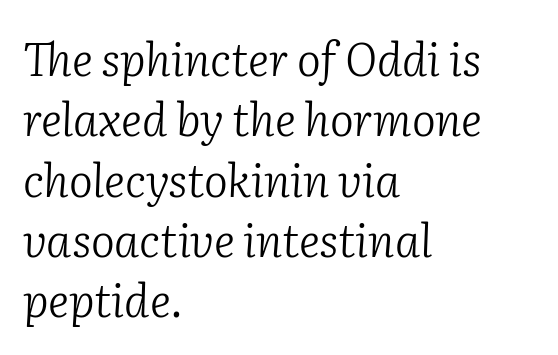
{"serif": "yes", "italic": "yes", "lean": "right", "slant_degrees": 2, "bold": "no", "weight": "light", "width": "normal", "stroke_contrast": "low", "x_height": "medium", "monospaced": "no", "underline": "no", "align": "left", "line_spacing": "normal", "line_spacing_ratio": 1.34, "letter_spacing": "normal", "letter_spacing_em": 0.0, "glyph_px": 45}
